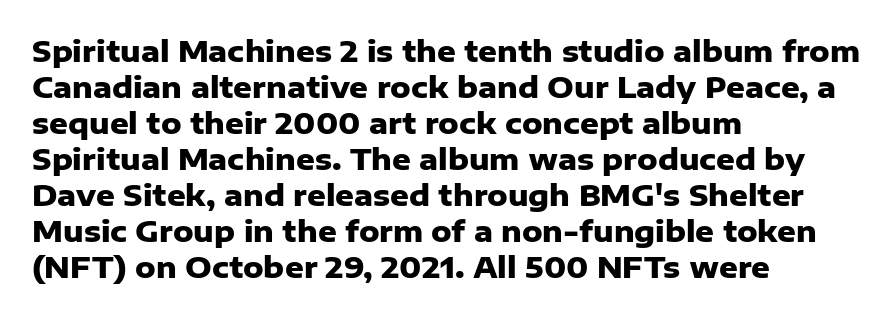
The image shows 29 px heavy sans-serif type, upright; set left-aligned, line spacing 1.24x, normal letter spacing, not underlined; low stroke contrast and a medium x-height.
